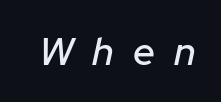
Rendered with sloped, italic letterforms. Letter spacing: wide. Think of a printed novel: that variable character pitch is what you see here. The passage shown is not underscored anywhere.
